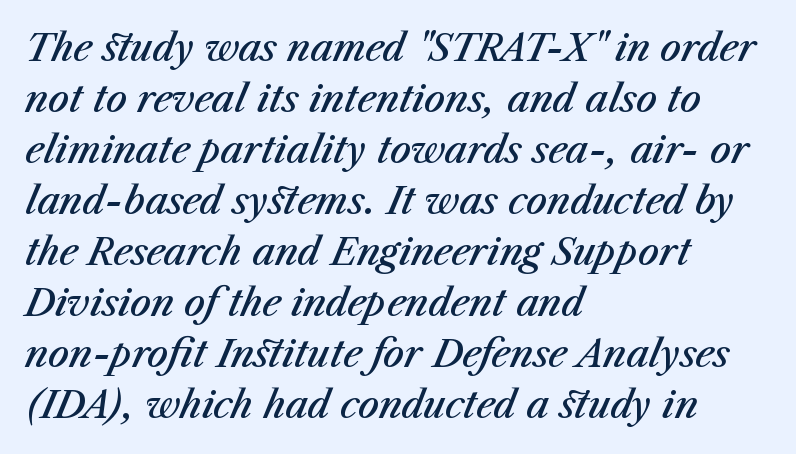
{"italic": "yes", "lean": "right", "slant_degrees": 23, "bold": "semi", "weight": "semibold", "width": "normal", "stroke_contrast": "medium", "x_height": "medium", "monospaced": "no", "underline": "no", "align": "left", "line_spacing": "normal", "line_spacing_ratio": 1.38, "letter_spacing": "normal", "letter_spacing_em": 0.0, "glyph_px": 37}
